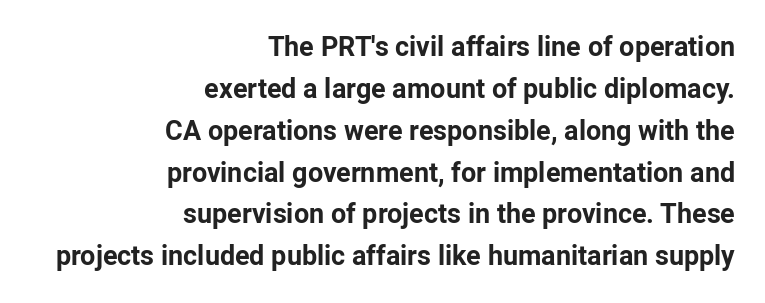
{"italic": "no", "bold": "yes", "underline": "no", "align": "right", "line_spacing": "normal", "line_spacing_ratio": 1.55, "letter_spacing": "normal", "letter_spacing_em": 0.0, "glyph_px": 27}
